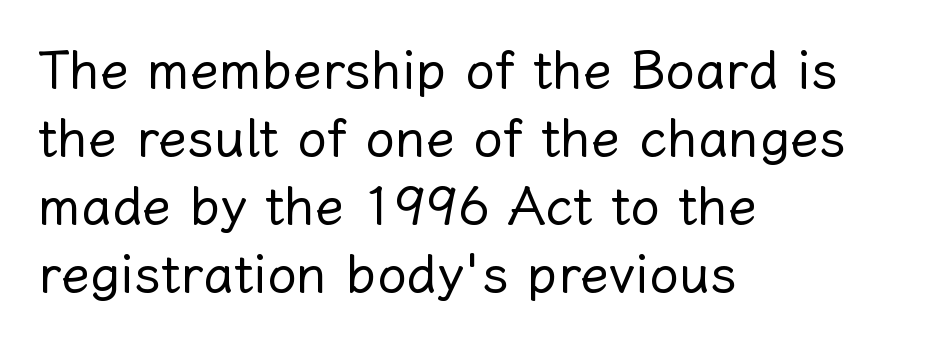
{"italic": "no", "bold": "no", "weight": "regular", "width": "normal", "stroke_contrast": "low", "x_height": "medium", "monospaced": "no", "underline": "no", "align": "left", "line_spacing": "normal", "line_spacing_ratio": 1.28, "letter_spacing": "normal", "letter_spacing_em": 0.0, "glyph_px": 53}
